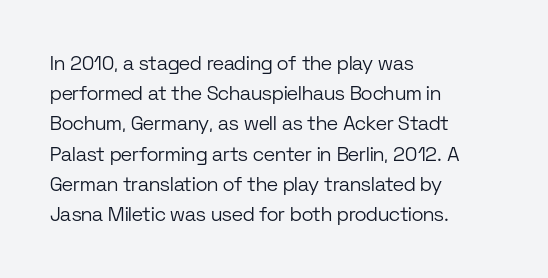
What stands out about the letter spacing? Nothing — it is the standard amount. The axis of the letterforms is exactly vertical. Check the space under the baseline: it is left empty. Evenly set lines give the paragraph a standard silhouette.
